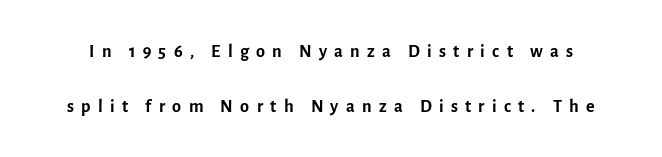
Reading down the column, the eye jumps a long way to each next line. Compared with a typical body face, this is equally light or lighter still. Tracking value appears strongly positive — letters spread wide. Bare-footed words on every line. A roman cut, with each character standing at attention.
